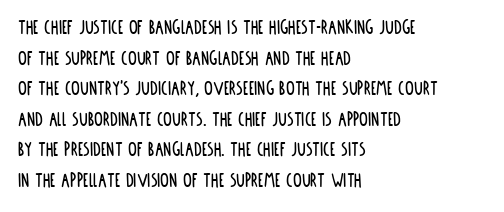
The image shows 22 px text type, upright; set left-aligned, normal line spacing (1.39x), normal letter spacing, not underlined.
